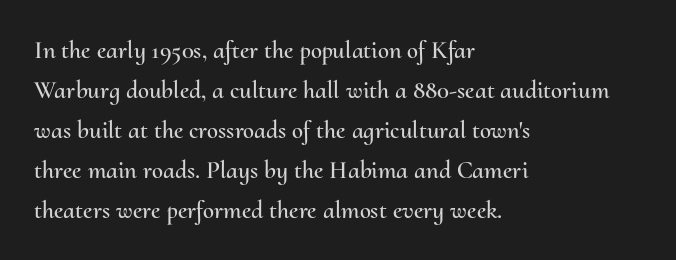
The lines are quadded left. Italic? Not at all — the glyphs are vertical. Interline gaps are of average width in this sample. Each row of text sits above clean, open space. These lines keep a tight, regular rhythm from letter to letter.
